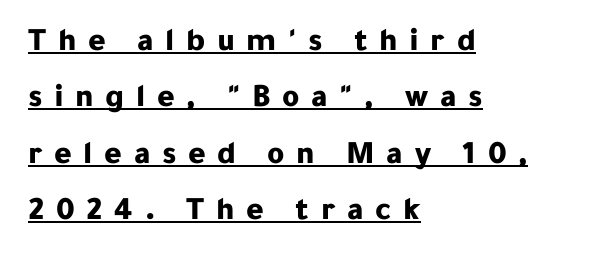
Q: Is the text bold? A: Yes.
Q: Is the text italic (slanted)? A: No, it is upright.
Q: Is the typeface a serif or a sans-serif typeface? A: Sans-serif.
Q: Is the text underlined? A: Yes.
Q: How is the paragraph aligned? A: Left-aligned.
Q: Is the spacing between letters normal or unusually wide? A: Unusually wide.
Q: Width (condensed, normal, or wide)? A: Normal.
Q: Stroke contrast? A: Low.
Q: x-height? A: Medium.
Q: Monospaced? A: No.
